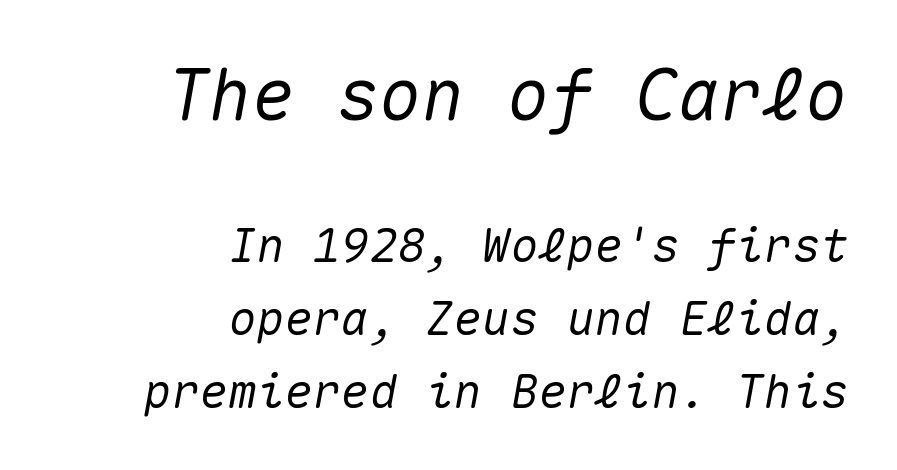
{"italic": "yes", "lean": "right", "slant_degrees": 10, "width": "normal", "stroke_contrast": "medium", "x_height": "medium", "monospaced": "yes", "underline": "no", "align": "right", "line_spacing": "normal", "line_spacing_ratio": 1.55, "letter_spacing": "normal", "letter_spacing_em": 0.0, "larger_block": "first", "size_ratio": 1.51, "glyph_px": 71}
